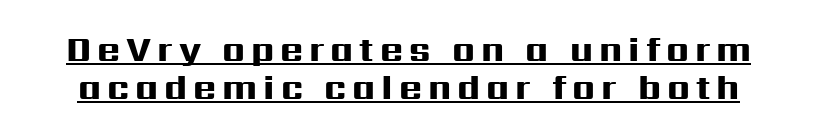
Q: Is the text bold? A: Yes.
Q: Is the text italic (slanted)? A: No, it is upright.
Q: Is the typeface a serif or a sans-serif typeface? A: Sans-serif.
Q: Is the text underlined? A: Yes.
Q: Is the spacing between lines tight, normal or loose? A: Tight.
Q: Width (condensed, normal, or wide)? A: Wide.
Q: Stroke contrast? A: High.
Q: x-height? A: Medium.
Q: Monospaced? A: No.
